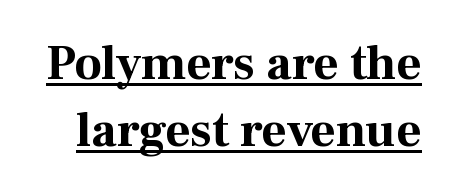
Tracking value appears to be zero — textbook default spacing. Has an underline been added? It has. Every letter is thick-stroked: bold, no question. Every character sits straight up, as roman type does. This sample uses a serif face. Does the leading feel generous? No, just average.
